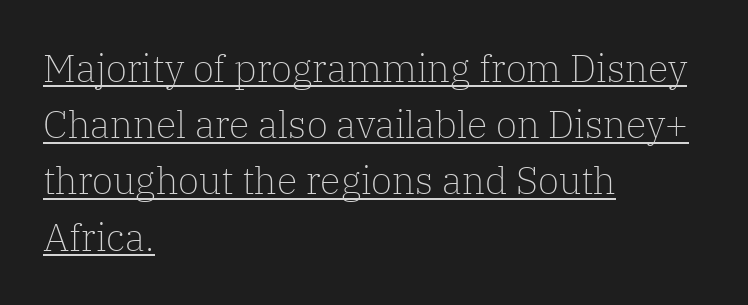
Has an underline been added? It has. Proportional: the letters do not fall into vertical columns. This rendering employs a face with finishing strokes, i.e., a serif. Honestly, the row spacing looks completely unremarkable. Teacher's note: observe the even left margin — that is flush-left alignment. The gaps between neighbouring characters are ordinary and unremarkable.
